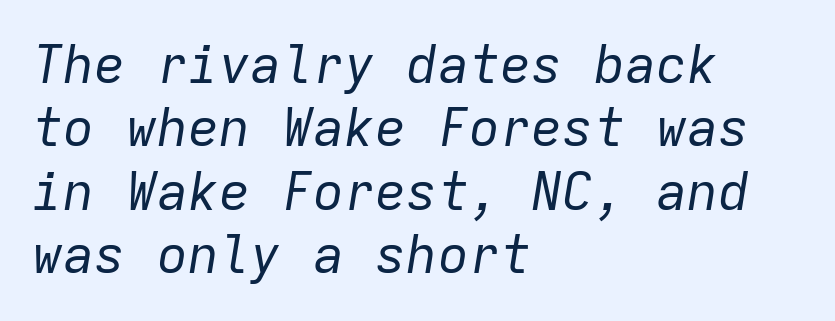
The image shows 52 px regular-weight type, italic (leaning right), monospaced; set left-aligned, line spacing 1.22x, normal letter spacing, not underlined; low stroke contrast and a medium x-height.
